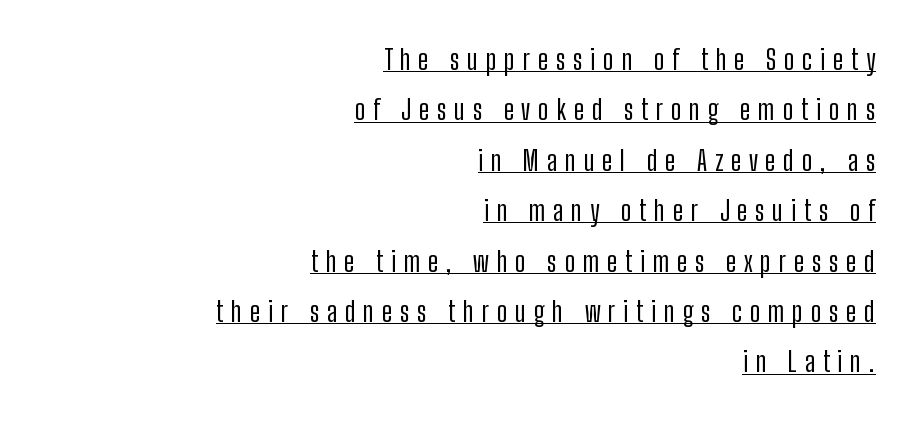
{"serif": "no", "italic": "no", "width": "condensed", "stroke_contrast": "low", "x_height": "medium", "monospaced": "no", "underline": "yes", "align": "right", "line_spacing_ratio": 1.8, "letter_spacing": "wide", "letter_spacing_em": 0.28, "glyph_px": 28}
